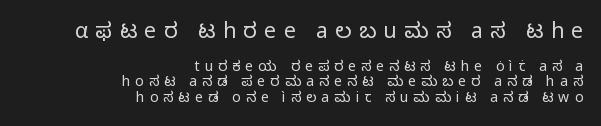
Clear beneath every line of the passage. Designer's note — italics off, roman on. The lines are packed closely together with very little leading. Reading down the block, your eye finds every line finishing at a fixed right position. Weight: regular or lighter. The letterforms stand isolated, each surrounded by extra space.
